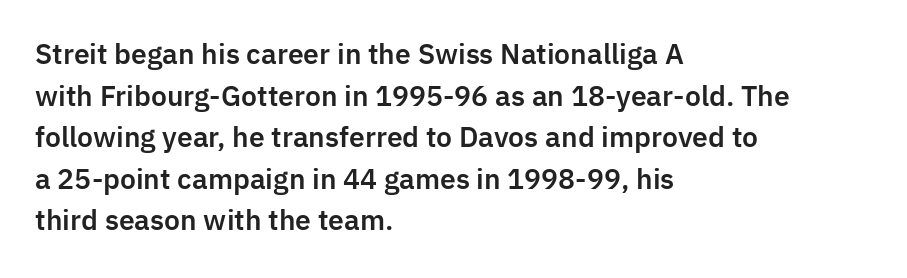
The image shows 27 px text type, upright; set left-aligned, normal line spacing (1.54x), normal letter spacing, not underlined.
